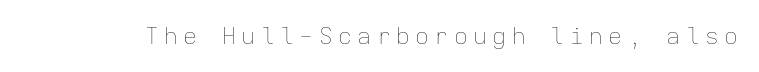
Unmarked baselines from the first word to the last. Is this a heavy cut? Hardly; it is regular or lighter. Words appear elongated and porous because spacing is wide. Rendered with straight, roman letterforms.
